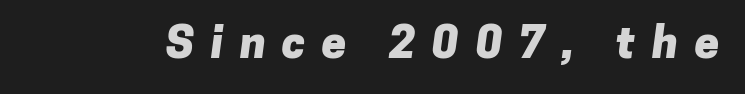
The type family on display is of the sans-serif kind. The space beneath each line is pristine and unruled. A typesetter would call this proportional, since set widths differ per character. The letters are bold, with thick, heavy strokes.
